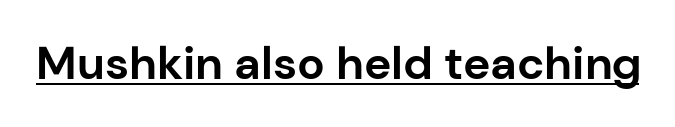
The image shows 46 px bold sans-serif type, upright; set normal letter spacing, underlined; low stroke contrast and a medium x-height.
